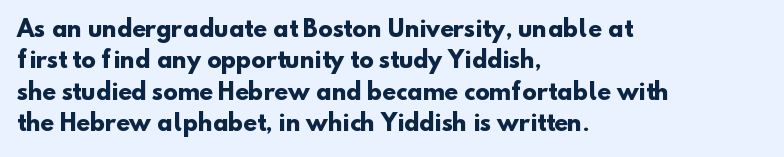
{"bold": "yes", "underline": "no", "align": "left", "line_spacing": "normal", "line_spacing_ratio": 1.43, "letter_spacing": "normal", "letter_spacing_em": 0.0, "glyph_px": 22}
